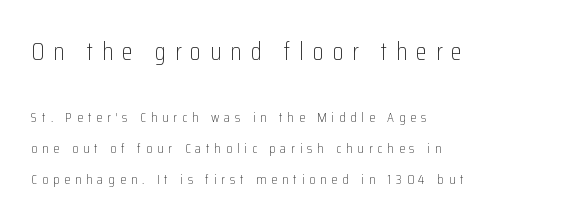
Typesetter's note — upper block bumped up in size, lower block left smaller. Each stroke keeps to a modest, everyday thickness or less. The rendering anchors every line to the left-hand side. In terms of leading, this rendering errs on the spacious side.
